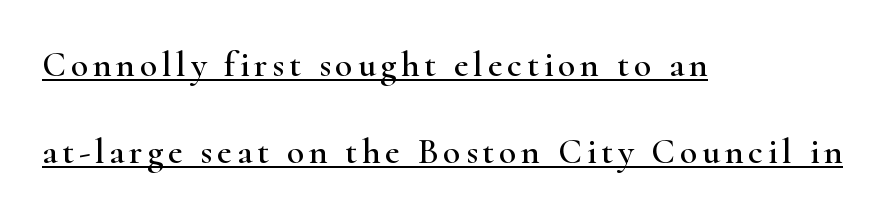
Q: Is the text italic (slanted)? A: No, it is upright.
Q: Is the typeface a serif or a sans-serif typeface? A: Serif.
Q: Is the text underlined? A: Yes.
Q: How is the paragraph aligned? A: Left-aligned.
Q: Is the spacing between lines tight, normal or loose? A: Loose.
Q: Width (condensed, normal, or wide)? A: Wide.
Q: Stroke contrast? A: High.
Q: x-height? A: Small.
Q: Monospaced? A: No.
